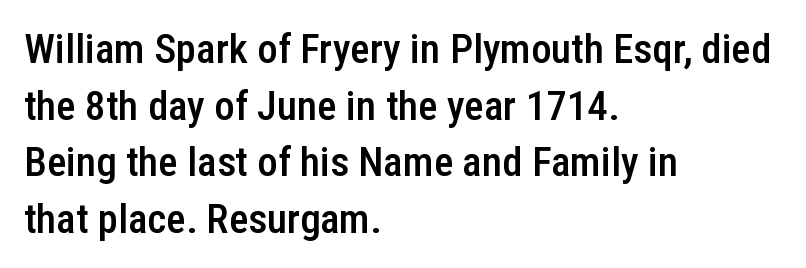
The image shows 41 px semibold, condensed sans-serif type, upright; set left-aligned, normal line spacing (1.38x), normal letter spacing, not underlined; low stroke contrast and a medium x-height.
